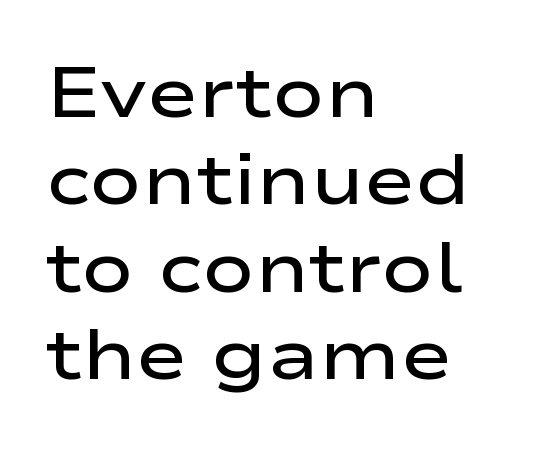
Line beginnings align vertically; line endings do not. Each word holds together tightly as a unit, with standard inter-letter gaps. Every letter is mildly thick-stroked: semibold rather than bold. Beneath every word, the page is bare. Horizontal bands of white between lines are of average thickness. The font family rendered here belongs to the sans-serif group.
